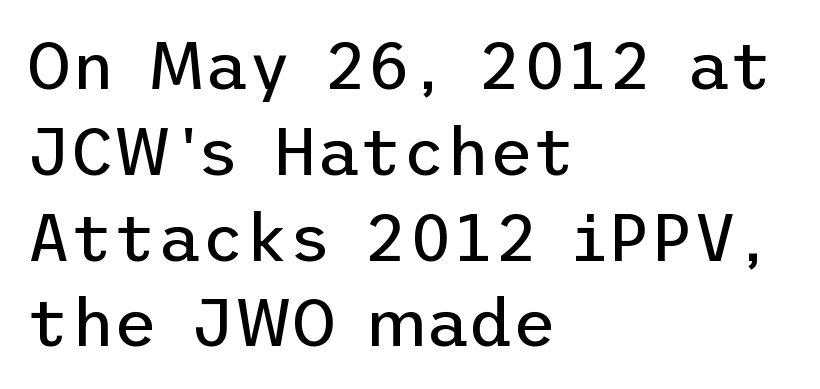
The image shows 67 px regular-weight sans-serif type, upright; set left-aligned, normal line spacing (1.28x), normal letter spacing, not underlined; low stroke contrast and a medium x-height.
